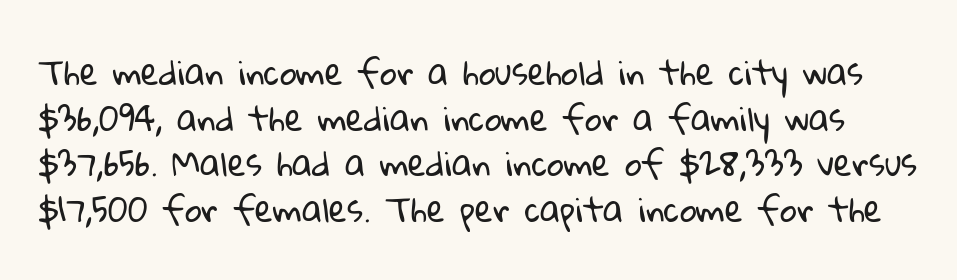
The image shows 33 px regular-weight sans-serif type; set normal line spacing (1.38x), normal letter spacing, not underlined; low stroke contrast and a medium x-height.
